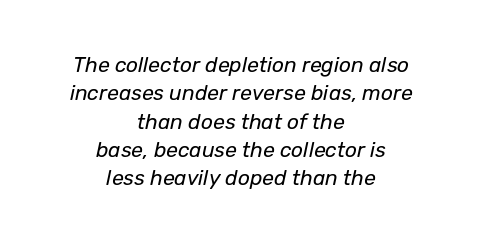
The image shows 21 px text type, italic (leaning right); set centered, normal line spacing (1.35x), normal letter spacing, not underlined.
